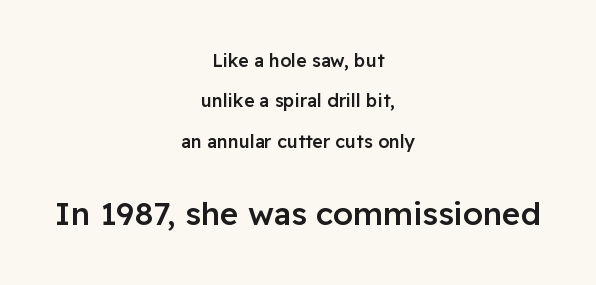
Think of a printed novel: that variable character pitch is what you see here. Glyph-to-glyph distance matches everyday printed text. Size hierarchy here favors the trailing block over the leading one. Notice the strokes are somewhat thickened but not fully heavy: this is a semibold.
